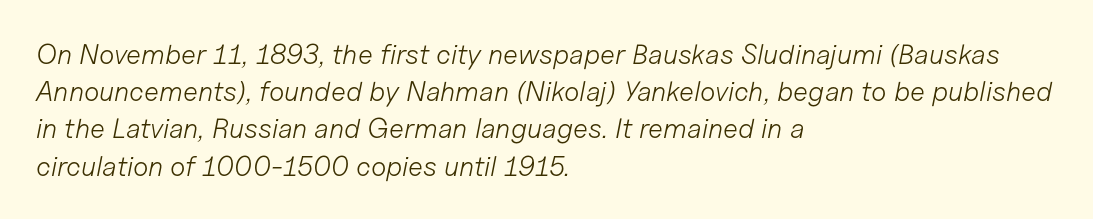
Q: Is the text bold? A: No.
Q: Is the text italic (slanted)? A: Yes, it leans right by about 11 degrees.
Q: Is the text underlined? A: No.
Q: How is the paragraph aligned? A: Left-aligned.
Q: Is the spacing between letters normal or unusually wide? A: Normal.
Q: Is the spacing between lines tight, normal or loose? A: Normal.
Q: Width (condensed, normal, or wide)? A: Normal.
Q: Stroke contrast? A: Low.
Q: x-height? A: Medium.
Q: Monospaced? A: No.
